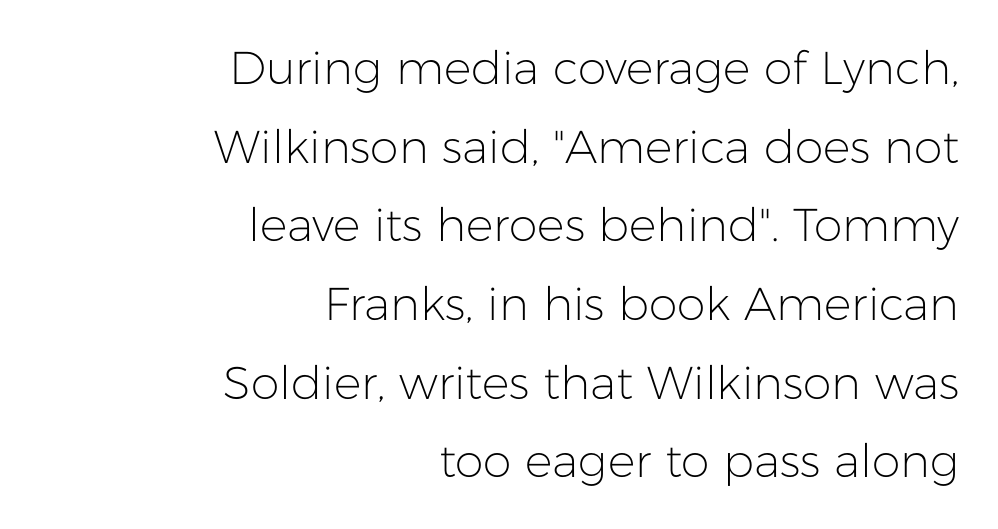
{"serif": "no", "italic": "no", "bold": "no", "weight": "light", "width": "normal", "stroke_contrast": "low", "x_height": "medium", "monospaced": "no", "underline": "no", "align": "right", "line_spacing_ratio": 1.71, "letter_spacing": "normal", "letter_spacing_em": 0.0, "glyph_px": 46}
